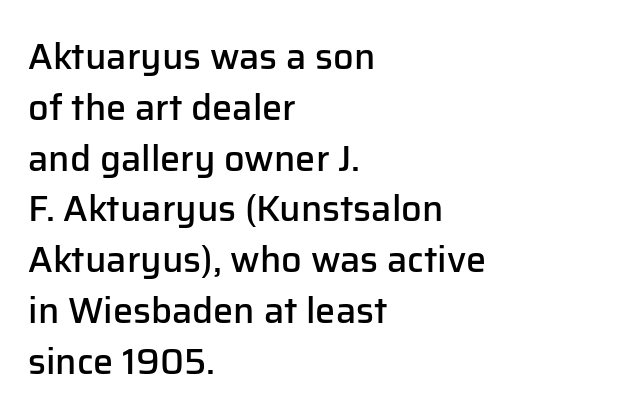
The specimen omits any rule beneath the text block's lines. Firm but not heavy-handed strokes: this text is semibold. Horizontal bands of white between lines are of average thickness. Note the varied advance widths — an 'i' is clearly narrower than an 'm'. In terms of posture, this sample is upright. Classification — sans serif.
